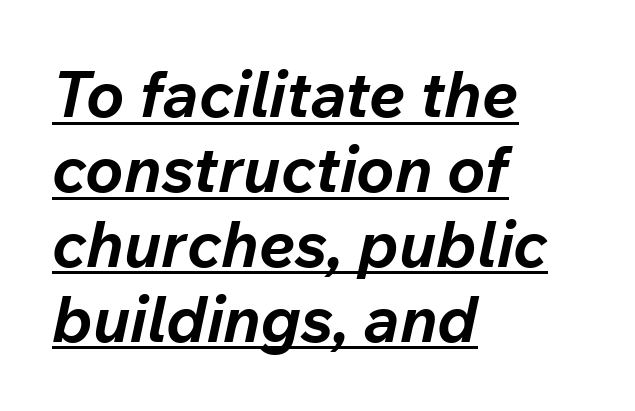
Q: Is the text bold? A: Yes.
Q: Is the text italic (slanted)? A: Yes, it leans right by about 12 degrees.
Q: Is the text underlined? A: Yes.
Q: How is the paragraph aligned? A: Left-aligned.
Q: Is the spacing between letters normal or unusually wide? A: Normal.
Q: Width (condensed, normal, or wide)? A: Normal.
Q: Stroke contrast? A: Low.
Q: x-height? A: Medium.
Q: Monospaced? A: No.
